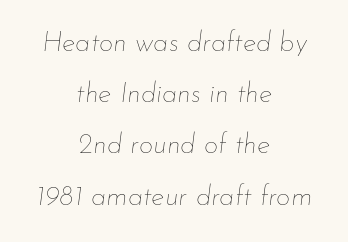
Q: Is the text bold? A: No.
Q: Is the text italic (slanted)? A: Yes, it leans right by about 7 degrees.
Q: Is the text underlined? A: No.
Q: How is the paragraph aligned? A: Centered.
Q: Is the spacing between letters normal or unusually wide? A: Normal.
Q: Width (condensed, normal, or wide)? A: Normal.
Q: Stroke contrast? A: Low.
Q: x-height? A: Small.
Q: Monospaced? A: No.
